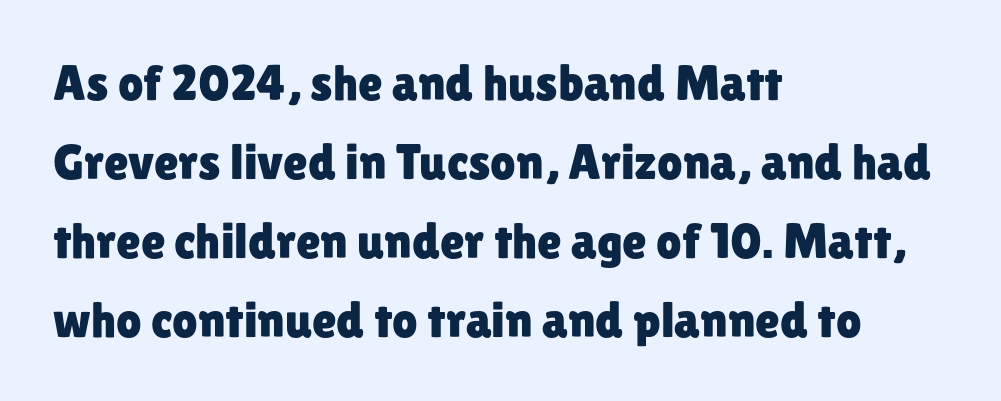
Spacing verdict: proportional, widths tailored to each character. Baseline-to-baseline distance is the conventional proportion of letter height. The ragged edge is on the right, which tells us the setting is flush left. Nobody drew a line under any word here. Classification — sans serif. Characters remain perfectly vertical along every line.
